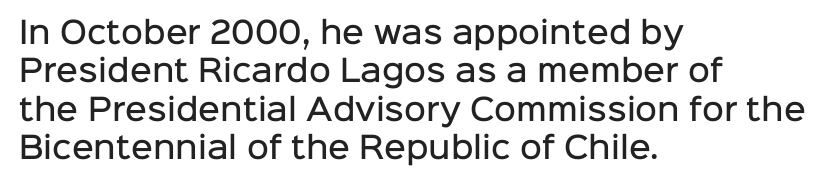
Q: Is the text bold? A: Semi-bold.
Q: Is the text italic (slanted)? A: No, it is upright.
Q: Is the typeface a serif or a sans-serif typeface? A: Sans-serif.
Q: Is the text underlined? A: No.
Q: How is the paragraph aligned? A: Left-aligned.
Q: Is the spacing between letters normal or unusually wide? A: Normal.
Q: Is the spacing between lines tight, normal or loose? A: Normal.
Q: Width (condensed, normal, or wide)? A: Normal.
Q: Stroke contrast? A: Low.
Q: x-height? A: Medium.
Q: Monospaced? A: No.
